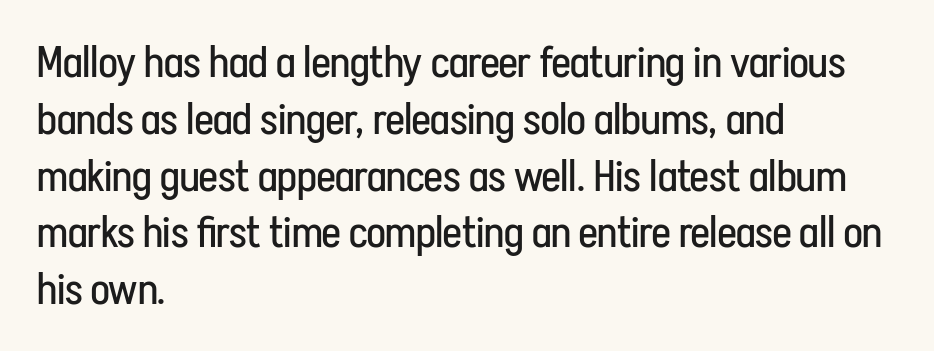
The image shows 44 px regular-weight, condensed sans-serif type, upright; set left-aligned, normal line spacing (1.29x), normal letter spacing, not underlined; low stroke contrast and a medium x-height.
